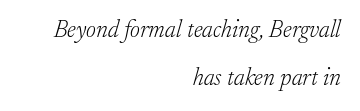
Q: Is the text bold? A: No.
Q: Is the text italic (slanted)? A: Yes, it leans right by about 17 degrees.
Q: Is the text underlined? A: No.
Q: How is the paragraph aligned? A: Right-aligned.
Q: Is the spacing between letters normal or unusually wide? A: Normal.
Q: Is the spacing between lines tight, normal or loose? A: Loose.
